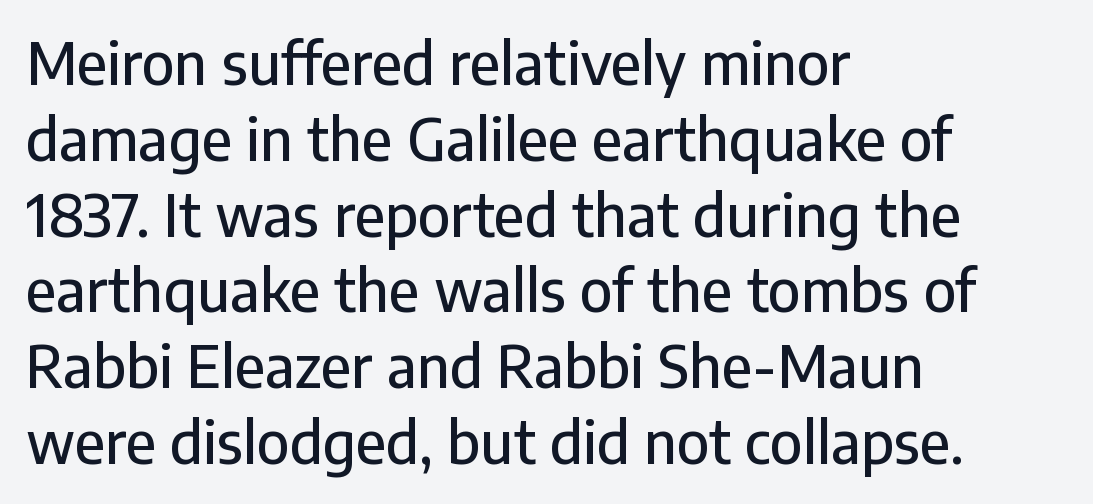
{"serif": "no", "italic": "no", "width": "normal", "stroke_contrast": "low", "x_height": "medium", "monospaced": "no", "underline": "no", "align": "left", "line_spacing": "normal", "line_spacing_ratio": 1.33, "letter_spacing": "normal", "letter_spacing_em": 0.0, "glyph_px": 57}
